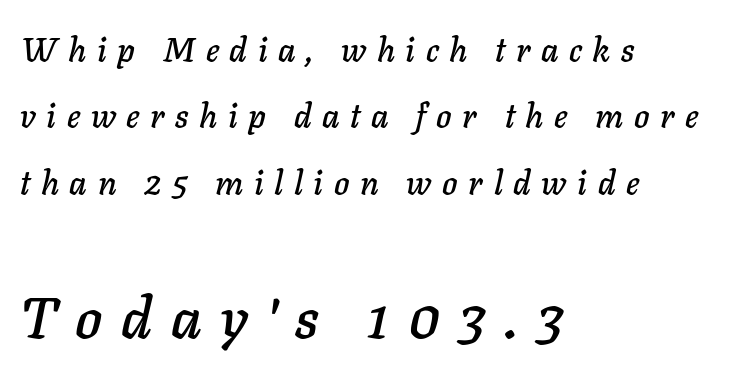
Characters are canted at an angle relative to the baseline's perpendicular. The face used here appears at its bigger size in the lower chunk. Words appear elongated and porous because spacing is wide. This rendering uses left alignment, leaving the right contour irregular. Varying glyph widths throughout — classic text-font behaviour.
